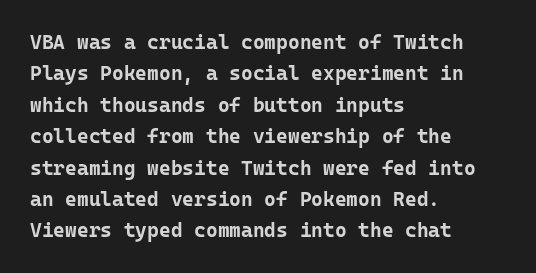
The image shows 20 px bold type, upright; set left-aligned, normal line spacing (1.57x), normal letter spacing, not underlined.
